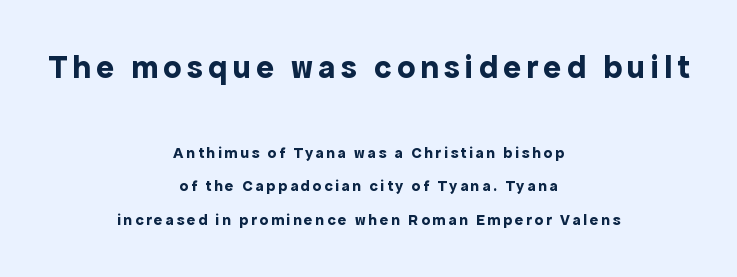
{"serif": "no", "italic": "no", "bold": "yes", "weight": "bold", "width": "normal", "x_height": "medium", "monospaced": "no", "underline": "no", "align": "center", "line_spacing": "loose", "line_spacing_ratio": 2.08, "larger_block": "first", "size_ratio": 2.06, "glyph_px": 33}
